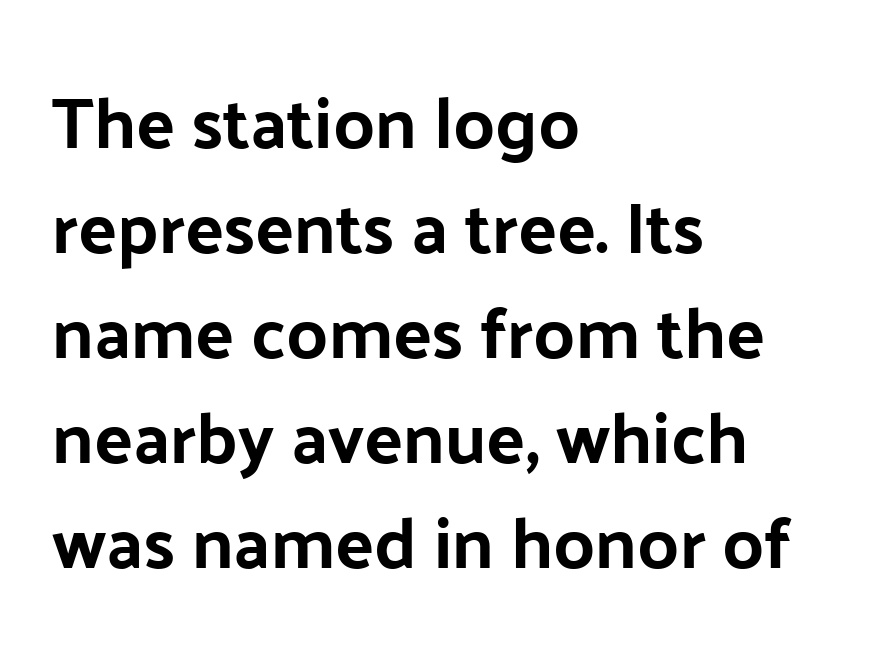
The image shows 72 px sans-serif type, upright; set left-aligned, normal line spacing (1.46x), normal letter spacing, not underlined; low stroke contrast and a medium x-height.
